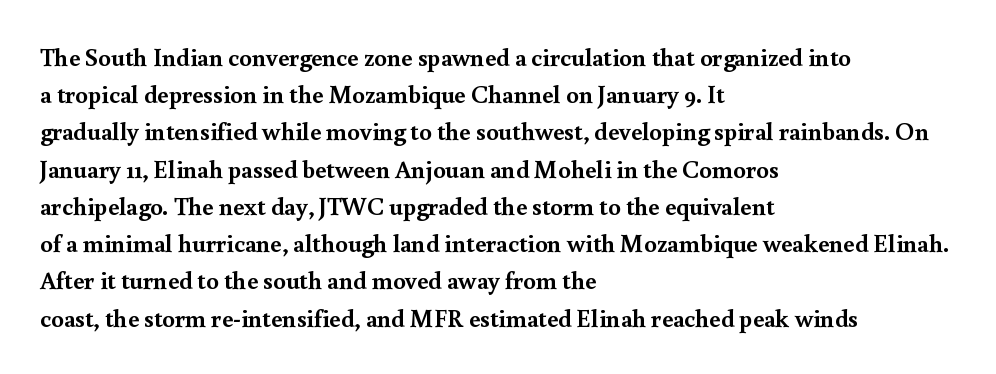
{"italic": "no", "bold": "yes", "underline": "no", "align": "left", "line_spacing": "normal", "line_spacing_ratio": 1.49, "letter_spacing": "normal", "letter_spacing_em": 0.0, "glyph_px": 25}
